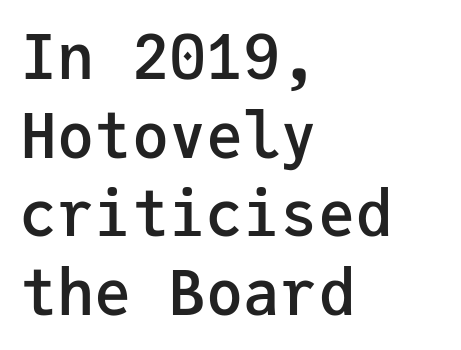
Q: Is the text bold? A: Semi-bold.
Q: Is the text italic (slanted)? A: No, it is upright.
Q: Is the typeface a serif or a sans-serif typeface? A: Sans-serif.
Q: Is the text underlined? A: No.
Q: How is the paragraph aligned? A: Left-aligned.
Q: Is the spacing between letters normal or unusually wide? A: Normal.
Q: Is the spacing between lines tight, normal or loose? A: Normal.
Q: Width (condensed, normal, or wide)? A: Normal.
Q: Stroke contrast? A: Low.
Q: x-height? A: Medium.
Q: Monospaced? A: Yes.
